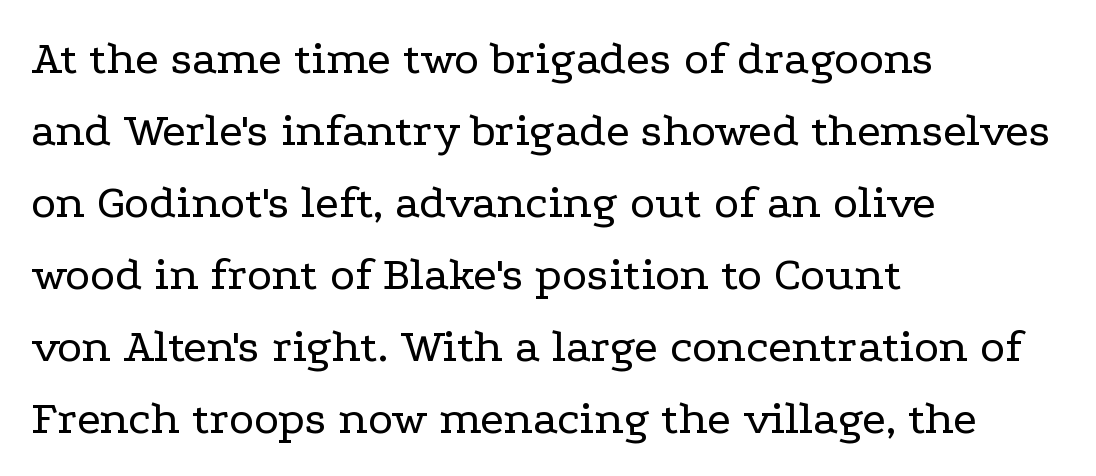
Q: Is the text bold? A: No.
Q: Is the text italic (slanted)? A: No, it is upright.
Q: Is the typeface a serif or a sans-serif typeface? A: Serif.
Q: Is the text underlined? A: No.
Q: How is the paragraph aligned? A: Left-aligned.
Q: Is the spacing between letters normal or unusually wide? A: Normal.
Q: Is the spacing between lines tight, normal or loose? A: Normal.
Q: Width (condensed, normal, or wide)? A: Wide.
Q: Stroke contrast? A: Low.
Q: x-height? A: Medium.
Q: Monospaced? A: No.
